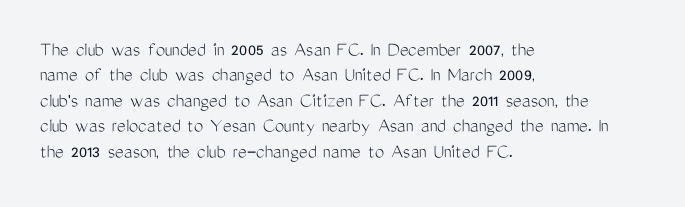
{"italic": "no", "bold": "no", "underline": "no", "align": "left", "line_spacing_ratio": 1.21, "letter_spacing": "normal", "letter_spacing_em": 0.0, "glyph_px": 21}
